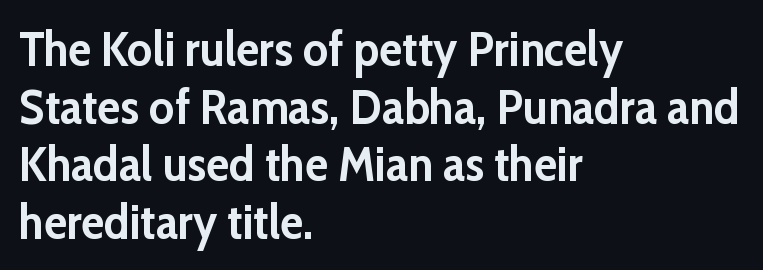
The image shows 48 px semibold sans-serif type, upright; set left-aligned, line spacing 1.2x, normal letter spacing, not underlined; low stroke contrast and a medium x-height.
